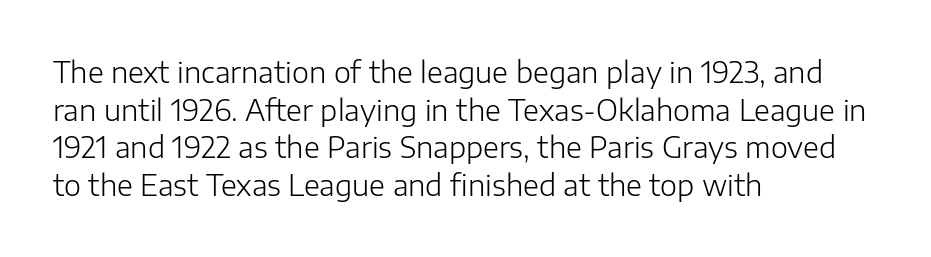
The image shows 29 px light sans-serif type, upright; set left-aligned, normal line spacing (1.3x), normal letter spacing, not underlined; low stroke contrast and a medium x-height.
